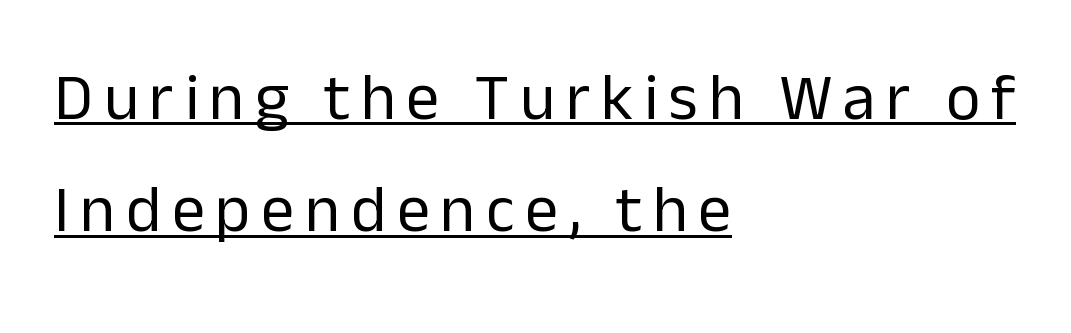
Q: Is the text bold? A: No.
Q: Is the text italic (slanted)? A: No, it is upright.
Q: Is the typeface a serif or a sans-serif typeface? A: Sans-serif.
Q: Is the text underlined? A: Yes.
Q: How is the paragraph aligned? A: Left-aligned.
Q: Is the spacing between lines tight, normal or loose? A: Normal.
Q: Width (condensed, normal, or wide)? A: Normal.
Q: Stroke contrast? A: Low.
Q: x-height? A: Medium.
Q: Monospaced? A: No.
